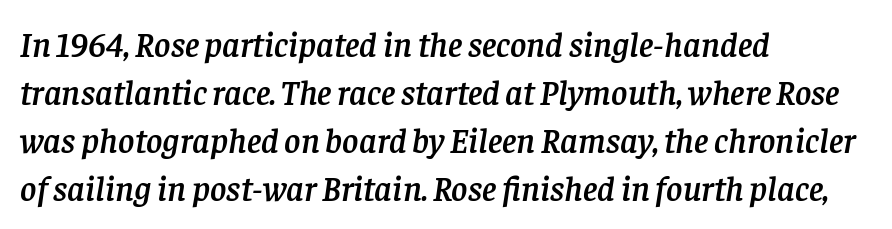
Q: Is the text italic (slanted)? A: Yes, it leans right by about 8 degrees.
Q: Is the typeface a serif or a sans-serif typeface? A: Serif.
Q: Is the text underlined? A: No.
Q: How is the paragraph aligned? A: Left-aligned.
Q: Is the spacing between letters normal or unusually wide? A: Normal.
Q: Is the spacing between lines tight, normal or loose? A: Normal.
Q: Width (condensed, normal, or wide)? A: Normal.
Q: Stroke contrast? A: Low.
Q: x-height? A: Large.
Q: Monospaced? A: No.
